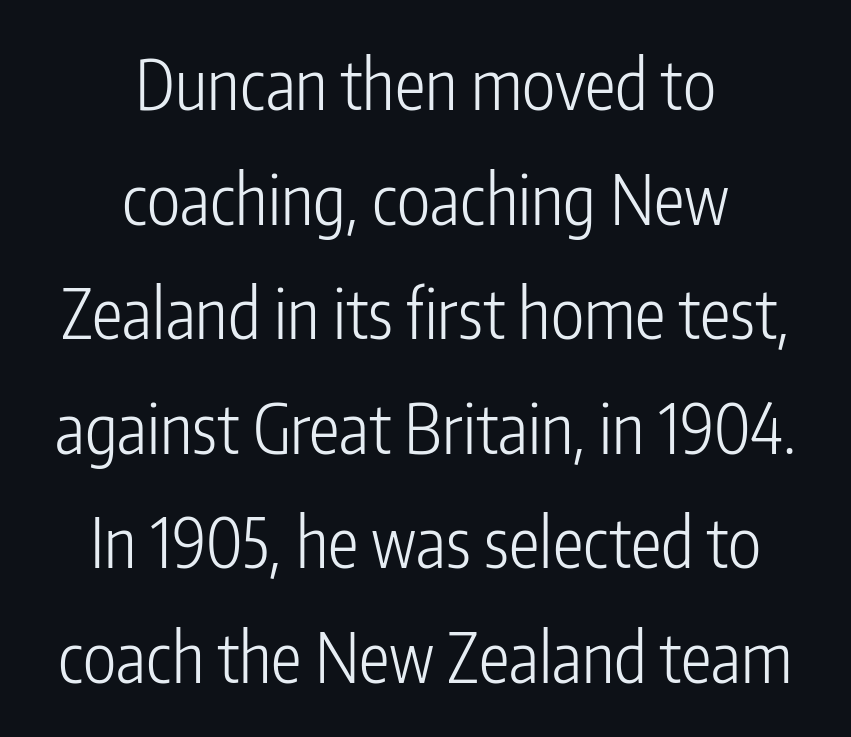
The image shows 69 px light, condensed sans-serif type, upright; set centered, normal line spacing (1.66x), normal letter spacing, not underlined; low stroke contrast and a medium x-height.
